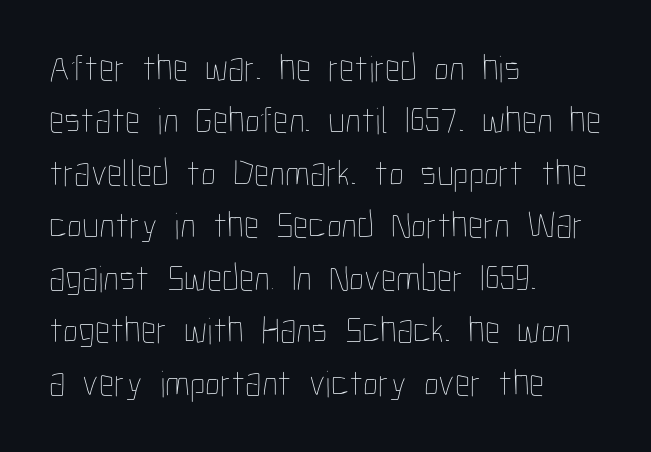
{"italic": "no", "bold": "no", "weight": "thin", "width": "condensed", "stroke_contrast": "low", "x_height": "medium", "monospaced": "no", "underline": "no", "align": "left", "line_spacing": "normal", "line_spacing_ratio": 1.38, "letter_spacing": "normal", "letter_spacing_em": 0.0, "glyph_px": 38}
